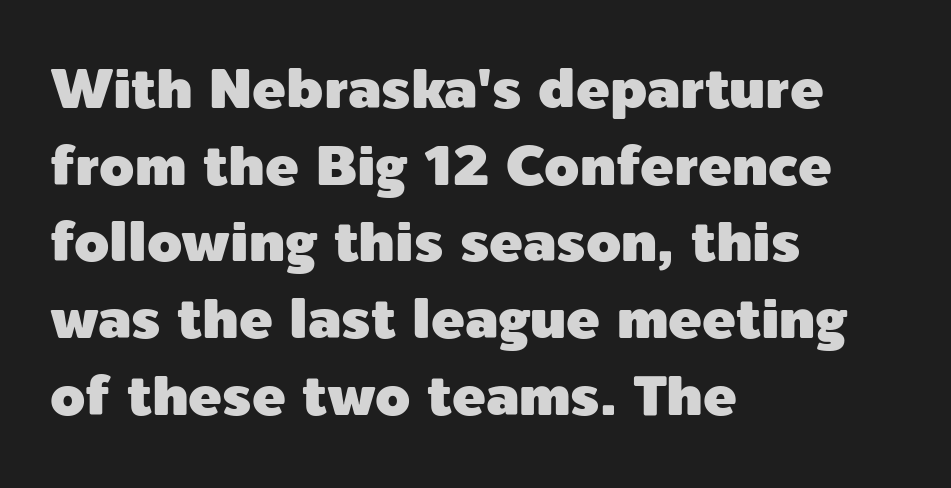
A typesetter would call this proportional, since set widths differ per character. The passage shown has conventional tracking throughout. Compared with typical paragraphs, the rows here are spaced about the same. Is this a sans? Yes — the strokes have no serifs. The zone under the glyphs is completely vacant.
